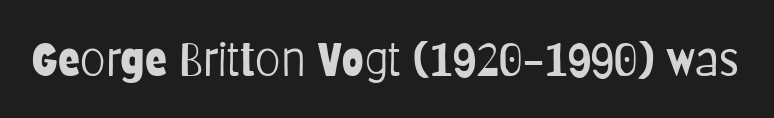
{"serif": "no", "italic": "no", "bold": "no", "weight": "light", "width": "condensed", "stroke_contrast": "low", "x_height": "large", "monospaced": "no", "underline": "no", "letter_spacing": "normal", "letter_spacing_em": 0.0, "glyph_px": 46}
